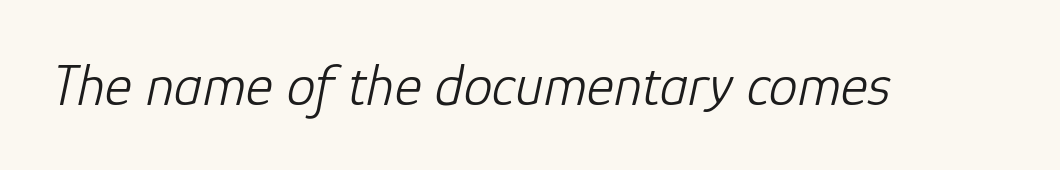
{"italic": "yes", "lean": "right", "slant_degrees": 12, "bold": "no", "weight": "light", "width": "normal", "stroke_contrast": "low", "x_height": "medium", "monospaced": "no", "underline": "no", "letter_spacing": "normal", "letter_spacing_em": 0.0, "glyph_px": 58}
